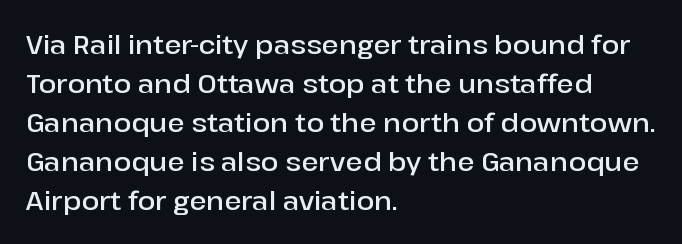
Each row of text sits above clean, open space. The letters stand straight up with perfectly vertical stems. Each word holds together tightly as a unit, with standard inter-letter gaps. A normal amount of white space separates one row of letters from the next. Does the weight exceed regular? Yes, but only to semibold. The paragraph shown leans on its left margin.
